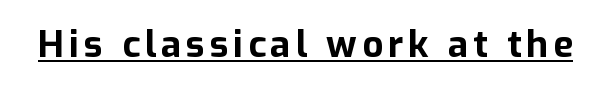
The image shows 37 px bold sans-serif type, upright; set underlined; low stroke contrast and a medium x-height.
